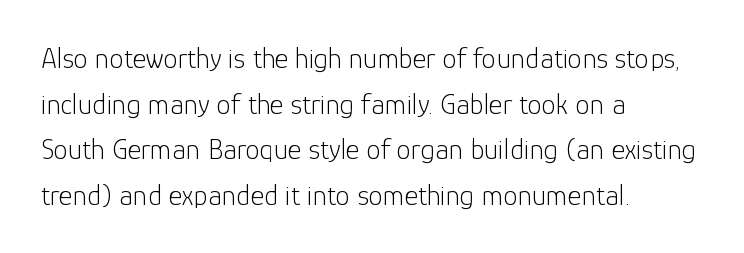
No italicization has been applied; the sample stays upright. In terms of leading, this rendering sits right in the middle. These lines keep a tight, regular rhythm from letter to letter. In terms of letterform style, serifs are entirely absent. The space beneath each line is pristine and unruled.
